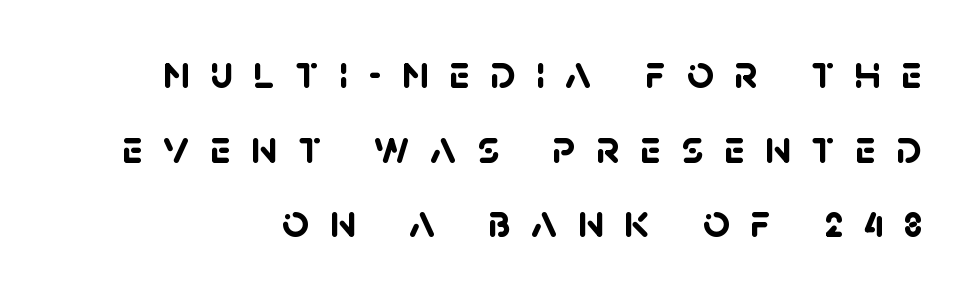
{"serif": "no", "bold": "yes", "weight": "semibold", "width": "normal", "stroke_contrast": "low", "x_height": "large", "monospaced": "no", "underline": "no", "line_spacing": "normal", "line_spacing_ratio": 1.59, "letter_spacing": "wide", "letter_spacing_em": 0.43, "glyph_px": 47}
